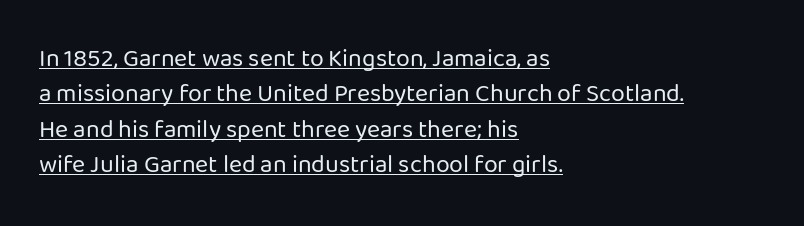
The image shows 25 px text type, upright; set left-aligned, normal line spacing (1.42x), normal letter spacing, underlined.
